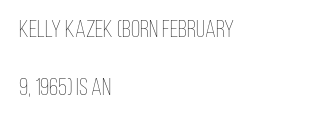
The line-height multiplier appears high, well above default. What stands out about the letter spacing? Nothing — it is the standard amount. These lines were composed using upright roman letters. Vertical stems look standard width or narrower in stroke.
